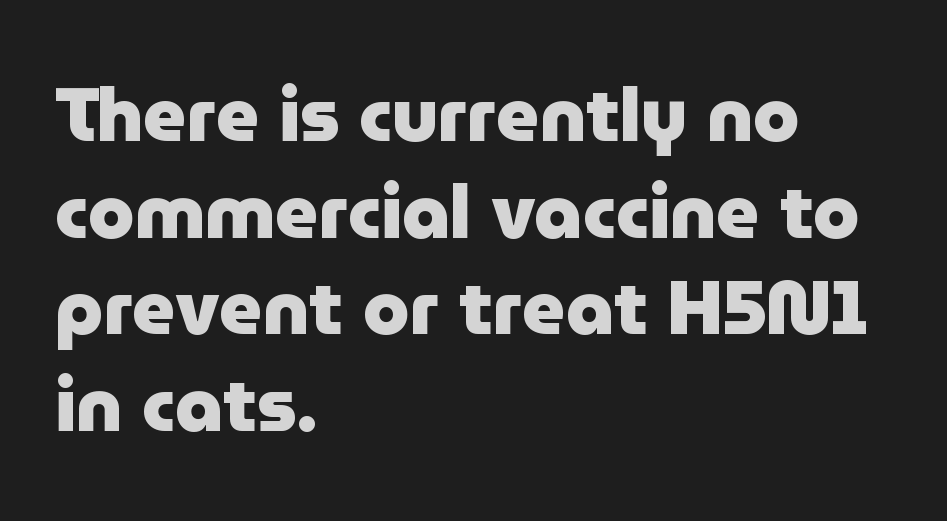
{"serif": "no", "italic": "no", "bold": "yes", "weight": "heavy", "width": "normal", "stroke_contrast": "low", "x_height": "medium", "monospaced": "no", "underline": "no", "align": "left", "line_spacing": "normal", "line_spacing_ratio": 1.29, "letter_spacing": "normal", "letter_spacing_em": 0.0, "glyph_px": 75}
